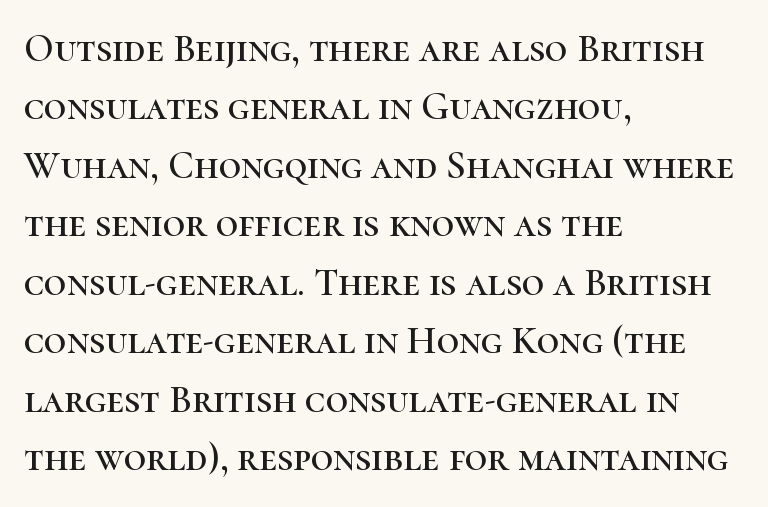
Q: Is the text italic (slanted)? A: No, it is upright.
Q: Is the typeface a serif or a sans-serif typeface? A: Serif.
Q: Is the text underlined? A: No.
Q: How is the paragraph aligned? A: Left-aligned.
Q: Is the spacing between letters normal or unusually wide? A: Normal.
Q: Is the spacing between lines tight, normal or loose? A: Normal.
Q: Width (condensed, normal, or wide)? A: Normal.
Q: Stroke contrast? A: High.
Q: x-height? A: Medium.
Q: Monospaced? A: No.
